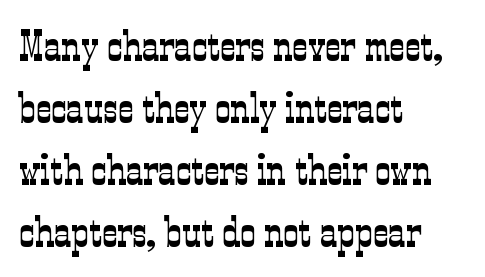
{"serif": "yes", "italic": "no", "bold": "no", "weight": "light", "width": "condensed", "stroke_contrast": "low", "x_height": "medium", "monospaced": "no", "underline": "no", "align": "left", "line_spacing": "normal", "line_spacing_ratio": 1.44, "letter_spacing": "normal", "letter_spacing_em": 0.0, "glyph_px": 43}
